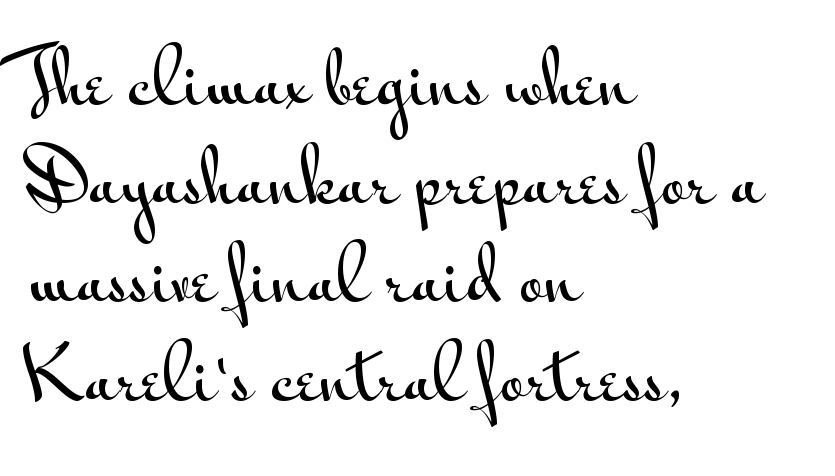
In terms of letterform style, serifs are entirely absent. Casual observation: everything's shoved over to the left. These lines are rendered in a variable-pitch font.
